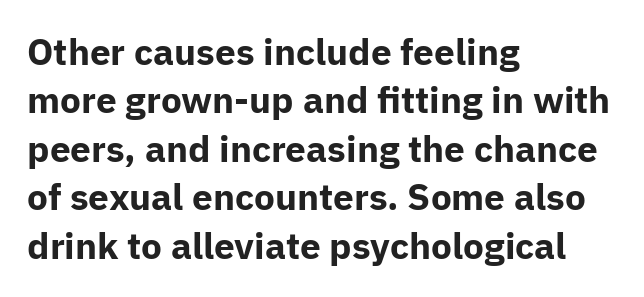
{"serif": "no", "italic": "no", "bold": "yes", "weight": "bold", "width": "normal", "stroke_contrast": "low", "x_height": "medium", "monospaced": "no", "underline": "no", "align": "left", "line_spacing": "normal", "line_spacing_ratio": 1.31, "letter_spacing": "normal", "letter_spacing_em": 0.0, "glyph_px": 37}
